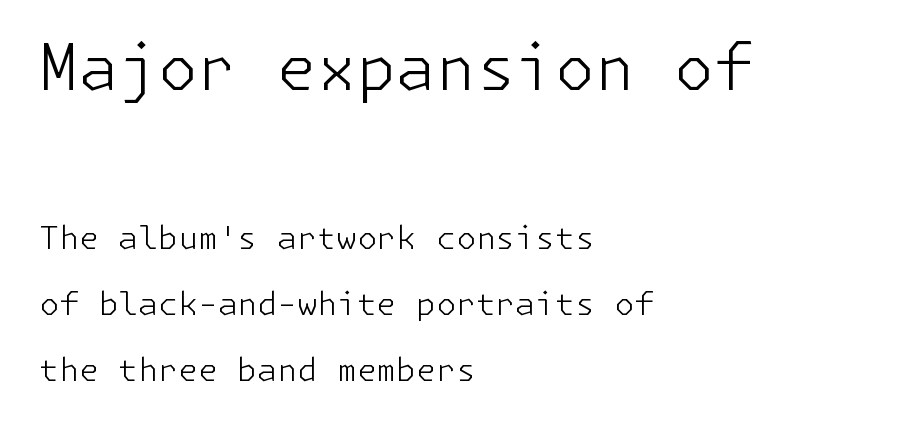
The image shows 64 px light sans-serif type, upright; set left-aligned, loose line spacing (2.07x), normal letter spacing, not underlined; the first (top) block is 2.0x larger; low stroke contrast and a medium x-height.
